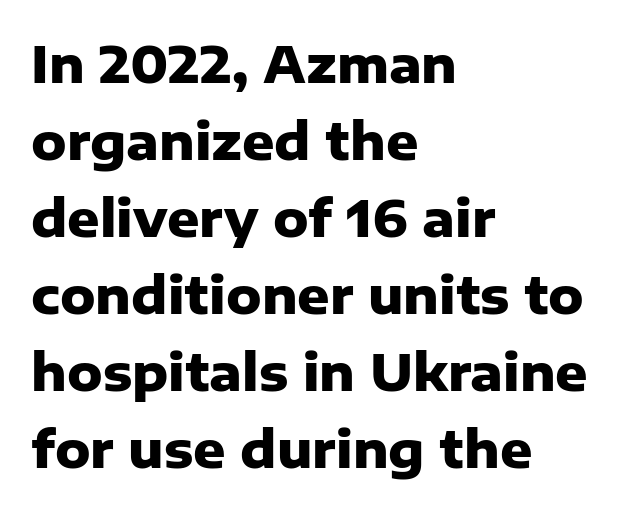
The image shows 50 px heavy sans-serif type, upright; set left-aligned, normal line spacing (1.54x), normal letter spacing, not underlined; low stroke contrast and a medium x-height.
